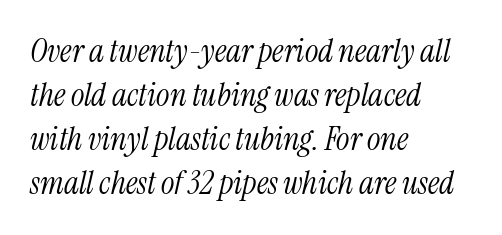
Q: Is the text bold? A: No.
Q: Is the text italic (slanted)? A: Yes, it leans right by about 13 degrees.
Q: Is the typeface a serif or a sans-serif typeface? A: Serif.
Q: Is the text underlined? A: No.
Q: How is the paragraph aligned? A: Left-aligned.
Q: Is the spacing between letters normal or unusually wide? A: Normal.
Q: Is the spacing between lines tight, normal or loose? A: Normal.
Q: Width (condensed, normal, or wide)? A: Condensed.
Q: Stroke contrast? A: Medium.
Q: x-height? A: Medium.
Q: Monospaced? A: No.
